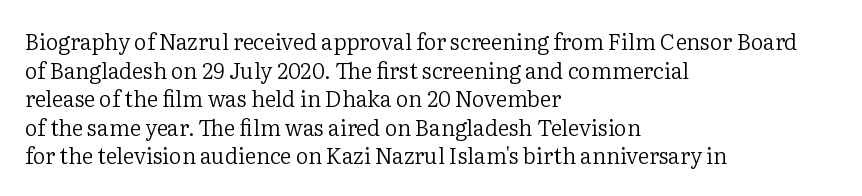
Q: Is the text bold? A: No.
Q: Is the text italic (slanted)? A: No, it is upright.
Q: Is the text underlined? A: No.
Q: How is the paragraph aligned? A: Left-aligned.
Q: Is the spacing between letters normal or unusually wide? A: Normal.
Q: Is the spacing between lines tight, normal or loose? A: Normal.
